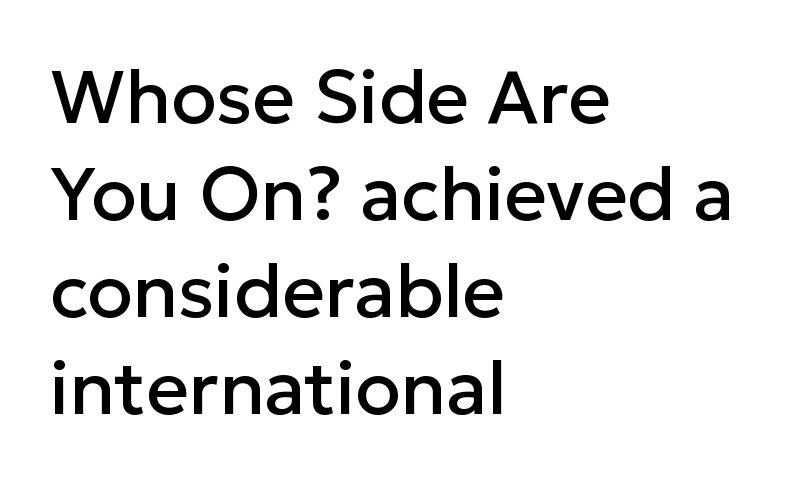
Think of a printed novel: that variable character pitch is what you see here. Reading down the block, your eye returns to a fixed left position each line. How are the letters spaced? Ordinarily, with no added tracking. Clear beneath every line of the passage. Students, observe: this is what conventionally led text looks like.
